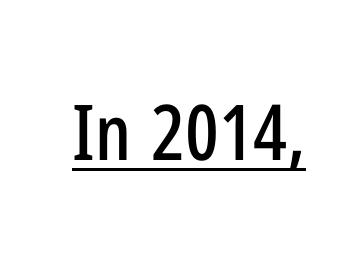
Q: Is the text italic (slanted)? A: No, it is upright.
Q: Is the typeface a serif or a sans-serif typeface? A: Sans-serif.
Q: Is the text underlined? A: Yes.
Q: Is the spacing between letters normal or unusually wide? A: Normal.
Q: Width (condensed, normal, or wide)? A: Condensed.
Q: Stroke contrast? A: Low.
Q: x-height? A: Medium.
Q: Monospaced? A: No.
